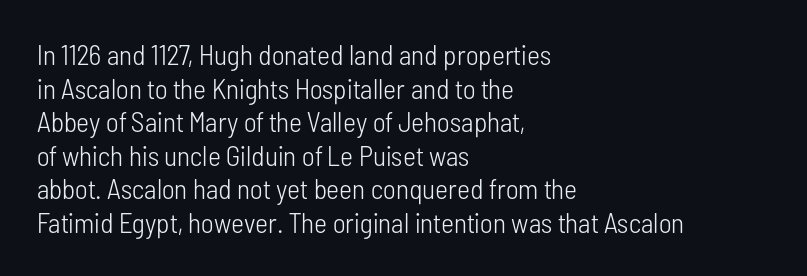
Q: Is the text bold? A: No.
Q: Is the text italic (slanted)? A: No, it is upright.
Q: Is the typeface a serif or a sans-serif typeface? A: Sans-serif.
Q: Is the text underlined? A: No.
Q: How is the paragraph aligned? A: Left-aligned.
Q: Is the spacing between letters normal or unusually wide? A: Normal.
Q: Width (condensed, normal, or wide)? A: Condensed.
Q: Stroke contrast? A: Low.
Q: x-height? A: Medium.
Q: Monospaced? A: No.
